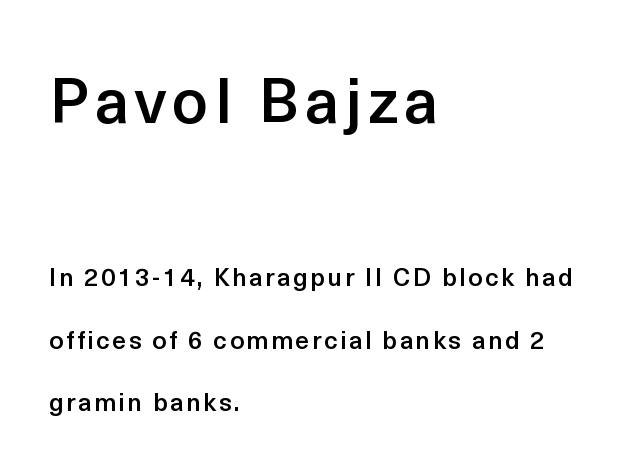
{"serif": "no", "italic": "no", "bold": "semi", "weight": "semibold", "width": "normal", "x_height": "medium", "monospaced": "no", "underline": "no", "align": "left", "line_spacing": "loose", "line_spacing_ratio": 2.49, "larger_block": "first", "size_ratio": 2.52, "glyph_px": 63}
